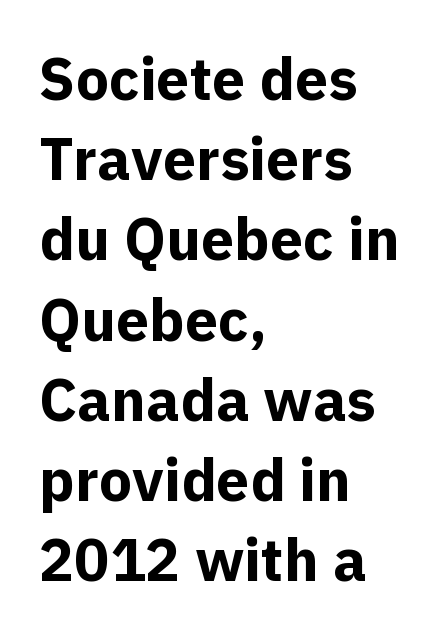
The image shows 59 px bold sans-serif type, upright; set left-aligned, normal line spacing (1.36x), normal letter spacing, not underlined; a medium x-height.
